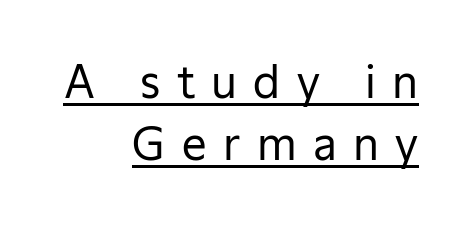
The image shows 44 px regular-weight sans-serif type, upright; set right-aligned, normal line spacing (1.41x), unusually wide letter spacing (+0.37 em), underlined; low stroke contrast and a medium x-height.
